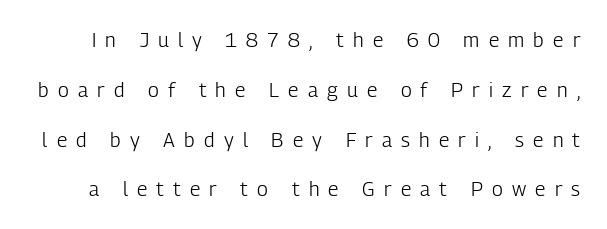
The image shows 20 px text type, upright; set loose line spacing (2.49x), unusually wide letter spacing (+0.46 em), not underlined.
